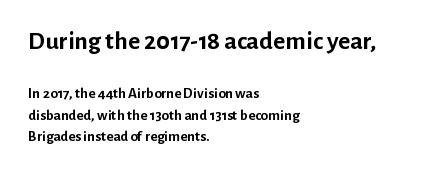
Tracking value appears to be zero — textbook default spacing. Quick note: not italic, upright. Which of the two is more prominent by size? The first, at the top. Each row of text sits above clean, open space. The lines are quadded left.
